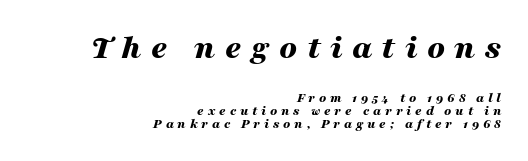
The image shows 35 px bold, wide type, italic (leaning right); set right-aligned, tight line spacing (0.96x), unusually wide letter spacing (+0.27 em), not underlined; the first (top) block is 2.5x larger; medium stroke contrast and a medium x-height.
